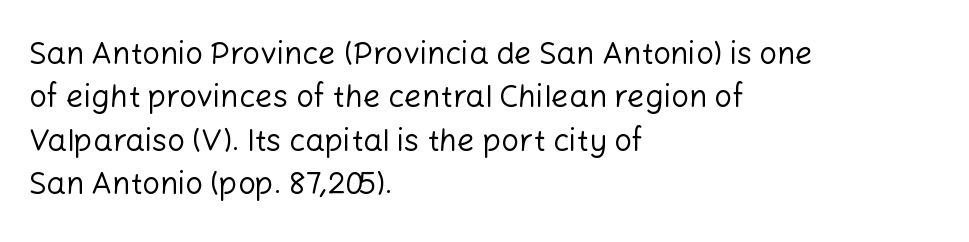
{"serif": "no", "italic": "no", "bold": "no", "weight": "regular", "width": "normal", "stroke_contrast": "low", "x_height": "medium", "monospaced": "no", "underline": "no", "align": "left", "line_spacing": "normal", "line_spacing_ratio": 1.4, "letter_spacing": "normal", "letter_spacing_em": 0.0, "glyph_px": 31}
